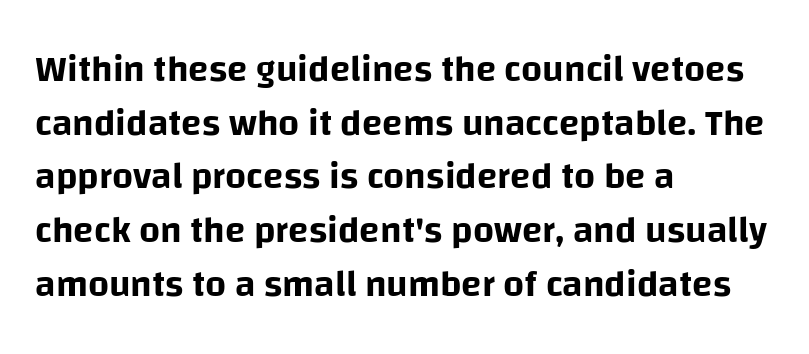
Q: Is the text italic (slanted)? A: No, it is upright.
Q: Is the typeface a serif or a sans-serif typeface? A: Sans-serif.
Q: Is the text underlined? A: No.
Q: How is the paragraph aligned? A: Left-aligned.
Q: Is the spacing between letters normal or unusually wide? A: Normal.
Q: Is the spacing between lines tight, normal or loose? A: Normal.
Q: Width (condensed, normal, or wide)? A: Normal.
Q: Stroke contrast? A: Low.
Q: x-height? A: Large.
Q: Monospaced? A: No.
